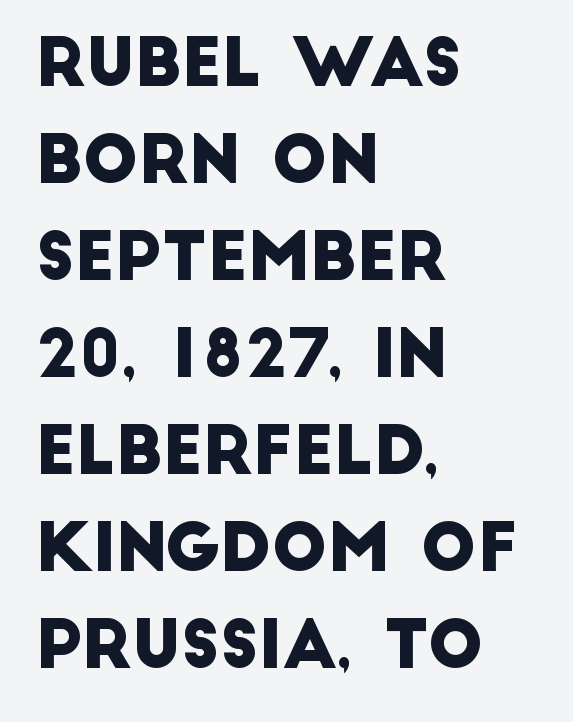
{"serif": "no", "width": "normal", "stroke_contrast": "low", "x_height": "large", "monospaced": "no", "underline": "no", "align": "left", "line_spacing": "normal", "line_spacing_ratio": 1.47, "letter_spacing": "normal", "letter_spacing_em": 0.0, "glyph_px": 66}
